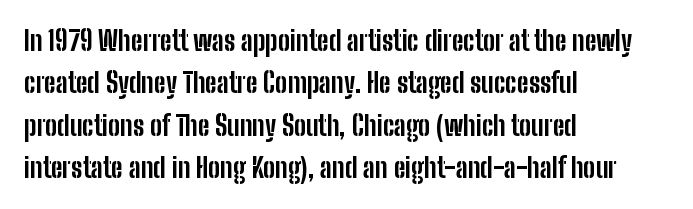
Q: Is the text bold? A: Yes.
Q: Is the text italic (slanted)? A: No, it is upright.
Q: Is the text underlined? A: No.
Q: How is the paragraph aligned? A: Left-aligned.
Q: Is the spacing between letters normal or unusually wide? A: Normal.
Q: Is the spacing between lines tight, normal or loose? A: Normal.
